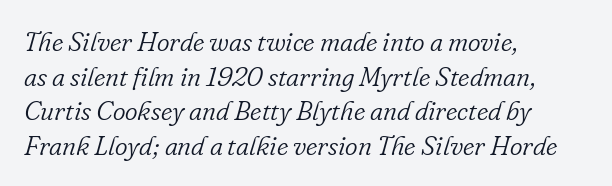
{"italic": "yes", "lean": "right", "slant_degrees": 16, "bold": "no", "underline": "no", "align": "left", "line_spacing": "normal", "line_spacing_ratio": 1.28, "letter_spacing": "normal", "letter_spacing_em": 0.0, "glyph_px": 27}
